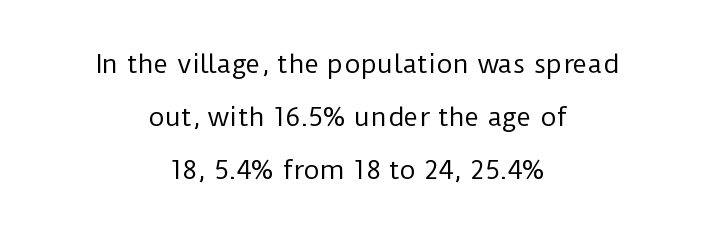
The weight tops out at a normal text grade. Every row of glyphs is offset so its center matches the block's center. If you measured baseline to baseline, you'd find a long distance. These lines were composed using upright roman letters.
